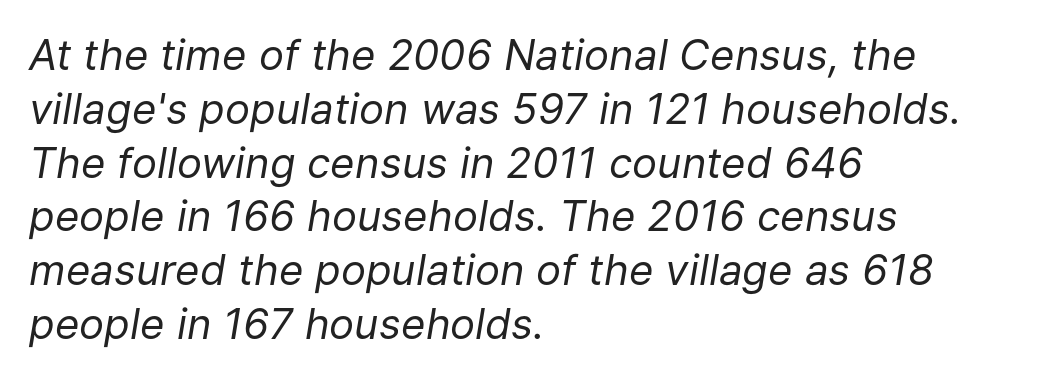
The rendering keeps characters at their native spacing. One glance says typical: line gaps are just what's usual. Heft: none added — not bold. These lines are set flush left with a ragged right edge. The face used here is proportionally spaced, like ordinary book or web type.
